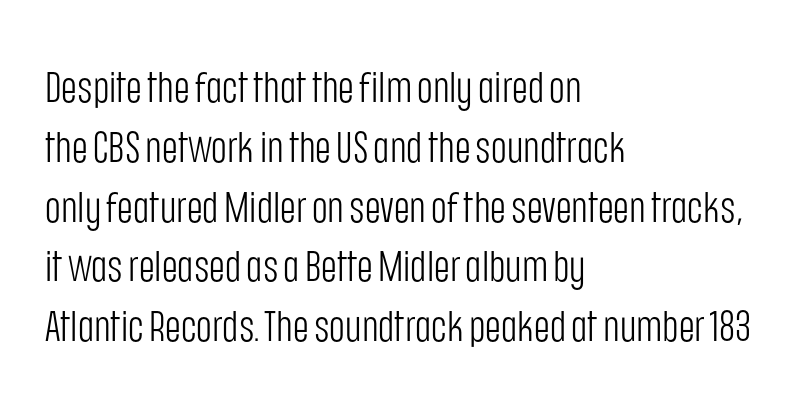
Q: Is the text bold? A: No.
Q: Is the text italic (slanted)? A: No, it is upright.
Q: Is the typeface a serif or a sans-serif typeface? A: Sans-serif.
Q: Is the text underlined? A: No.
Q: How is the paragraph aligned? A: Left-aligned.
Q: Is the spacing between letters normal or unusually wide? A: Normal.
Q: Is the spacing between lines tight, normal or loose? A: Normal.
Q: Width (condensed, normal, or wide)? A: Condensed.
Q: Stroke contrast? A: Low.
Q: x-height? A: Large.
Q: Monospaced? A: No.
